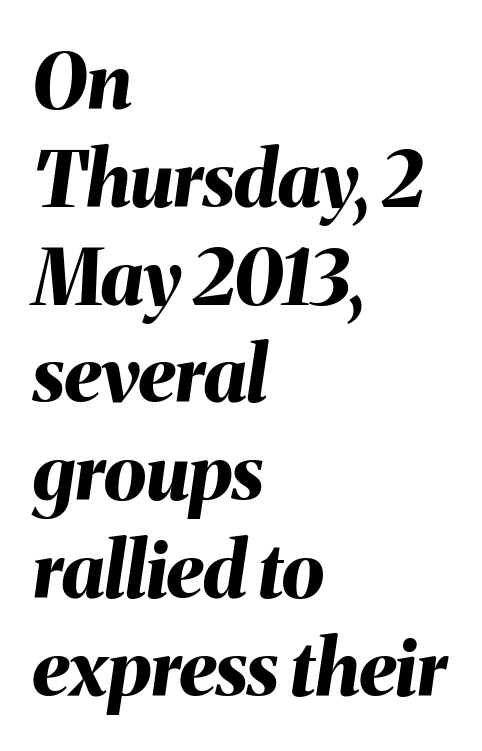
{"italic": "yes", "lean": "right", "slant_degrees": 8, "bold": "yes", "weight": "bold", "width": "normal", "stroke_contrast": "medium", "x_height": "medium", "monospaced": "no", "underline": "no", "align": "left", "line_spacing": "normal", "line_spacing_ratio": 1.27, "letter_spacing": "normal", "letter_spacing_em": 0.0, "glyph_px": 77}
